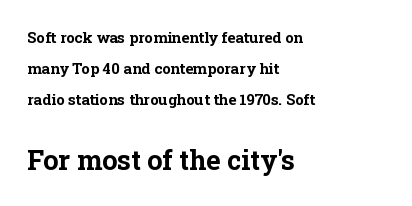
The passage shown begins with its smaller block and ends with its larger one. The face used here has the dense, thick strokes of a bold. The designer dialed line spacing up above the default. Is the letter spacing exaggerated? No — it looks like the ordinary default. These lines stack with their left ends in a neat column. No word sits above an underline.
